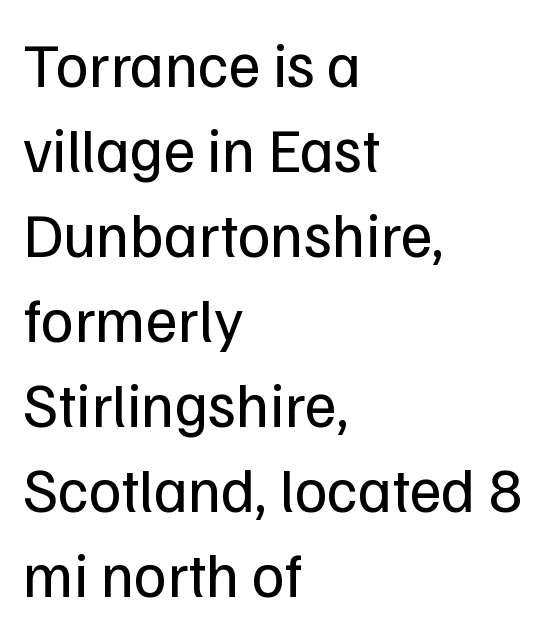
The block of text has a typical density, with ordinary space between rows. Spacing between characters is what you'd get straight out of the box. The rendering uses natural spacing where letterforms have individual widths. Caption: multi-line text, flush left, ragged right. You can tell from the bare stems that sans-serif type was used.
